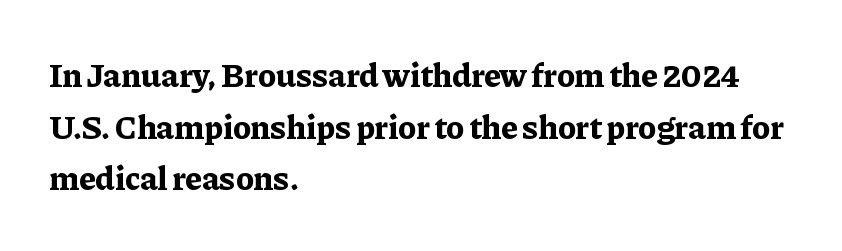
Q: Is the text bold? A: Yes.
Q: Is the text italic (slanted)? A: No, it is upright.
Q: Is the typeface a serif or a sans-serif typeface? A: Serif.
Q: Is the text underlined? A: No.
Q: How is the paragraph aligned? A: Left-aligned.
Q: Is the spacing between letters normal or unusually wide? A: Normal.
Q: Is the spacing between lines tight, normal or loose? A: Normal.
Q: Width (condensed, normal, or wide)? A: Normal.
Q: Stroke contrast? A: Low.
Q: x-height? A: Medium.
Q: Monospaced? A: No.
